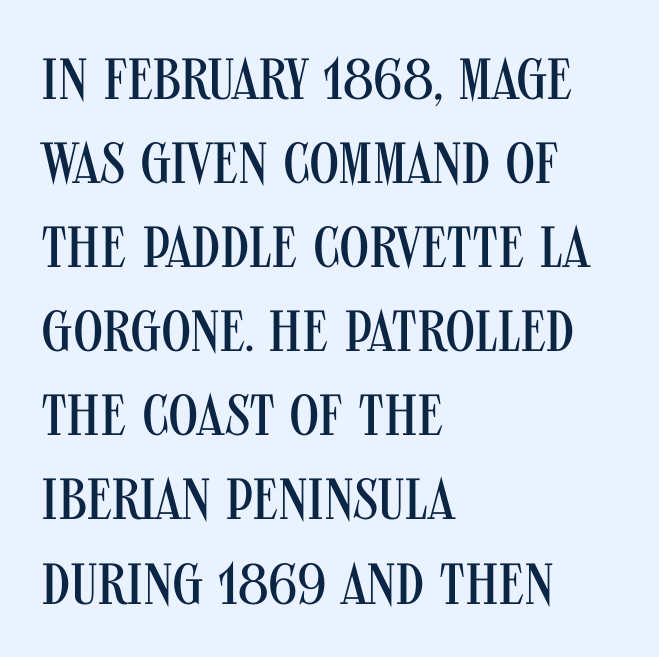
{"serif": "no", "italic": "no", "bold": "no", "weight": "regular", "width": "condensed", "stroke_contrast": "medium", "x_height": "large", "monospaced": "no", "underline": "no", "align": "left", "line_spacing": "normal", "line_spacing_ratio": 1.45, "letter_spacing": "normal", "letter_spacing_em": 0.0, "glyph_px": 58}
